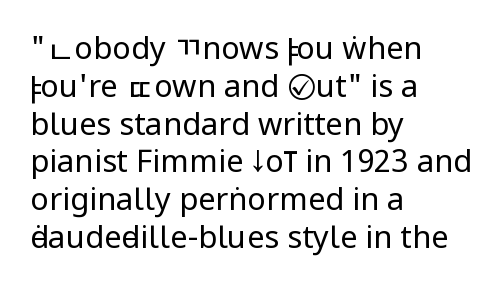
Q: Is the text bold? A: No.
Q: Is the text italic (slanted)? A: No, it is upright.
Q: Is the typeface a serif or a sans-serif typeface? A: Sans-serif.
Q: Is the text underlined? A: No.
Q: How is the paragraph aligned? A: Left-aligned.
Q: Is the spacing between letters normal or unusually wide? A: Normal.
Q: Width (condensed, normal, or wide)? A: Condensed.
Q: Stroke contrast? A: Low.
Q: x-height? A: Large.
Q: Monospaced? A: No.
